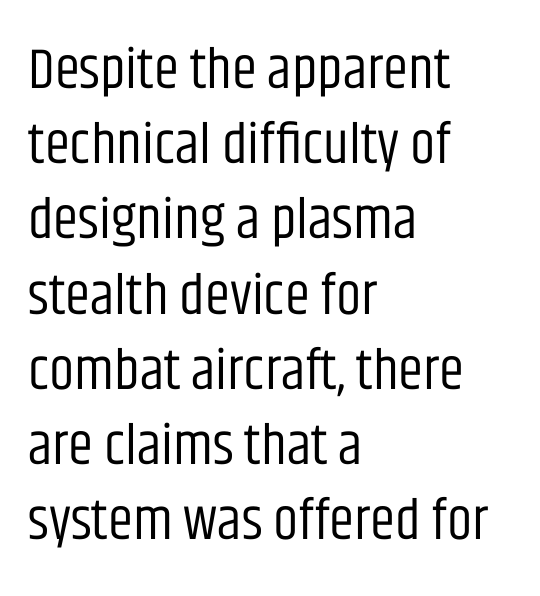
The image shows 57 px regular-weight, condensed sans-serif type, upright; set left-aligned, normal line spacing (1.32x), normal letter spacing, not underlined; low stroke contrast and a large x-height.
